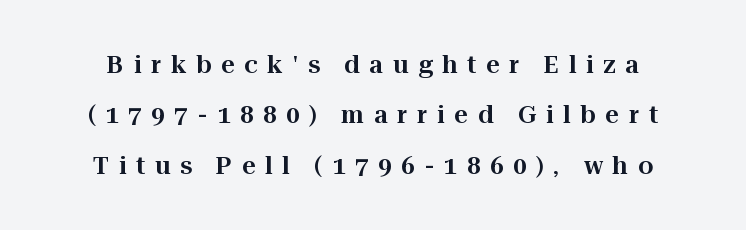
These lines were composed using upright roman letters. Summary of vertical rhythm: relaxed, with wide interline spacing. This rendering features lettering with no underline. What stands out about the letter spacing? Its width — letters are far apart.
